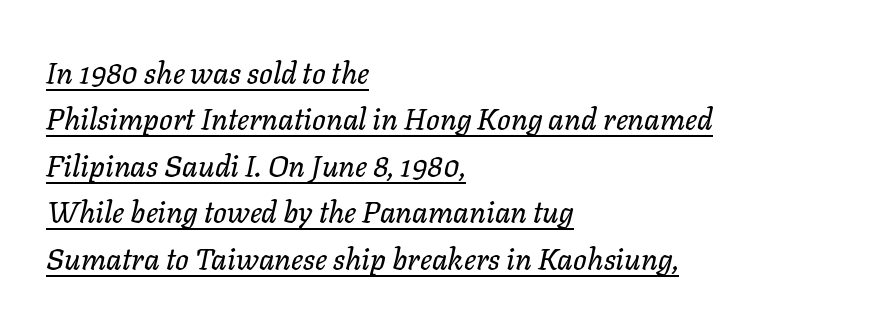
The image shows 30 px text type, italic (leaning right); set left-aligned, normal line spacing (1.55x), normal letter spacing, underlined; low stroke contrast and a medium x-height.
